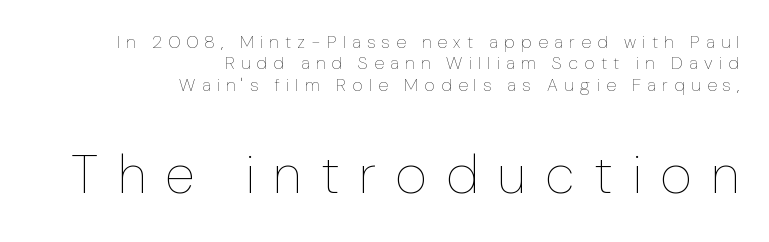
{"italic": "no", "bold": "no", "weight": "thin", "width": "normal", "stroke_contrast": "low", "x_height": "medium", "monospaced": "no", "underline": "no", "align": "right", "line_spacing_ratio": 1.19, "letter_spacing": "wide", "letter_spacing_em": 0.35, "larger_block": "second", "size_ratio": 3.06, "glyph_px": 55}
